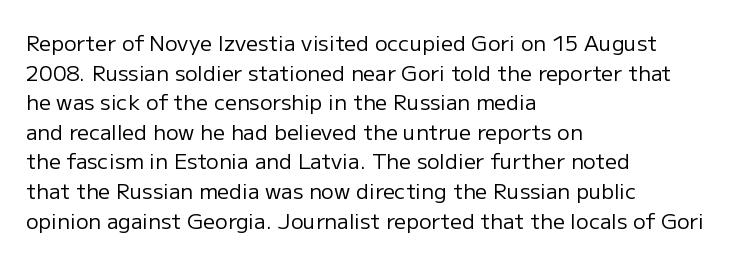
The image shows 21 px text type, upright; set left-aligned, normal line spacing (1.41x), normal letter spacing, not underlined.
